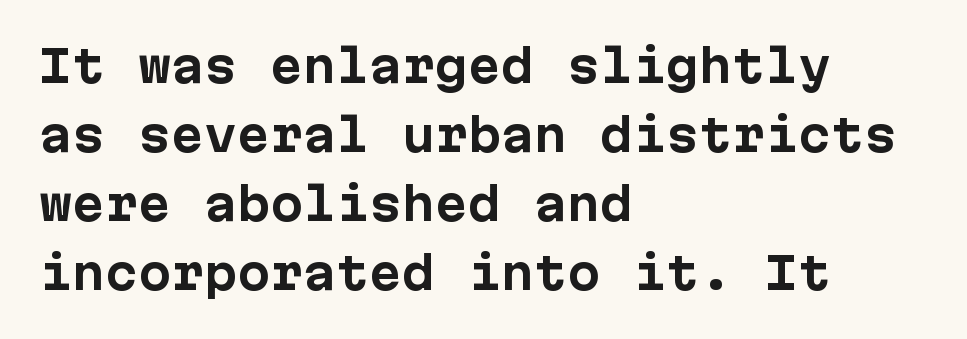
{"serif": "no", "italic": "no", "bold": "yes", "weight": "bold", "width": "normal", "stroke_contrast": "low", "x_height": "medium", "underline": "no", "align": "left", "line_spacing": "normal", "line_spacing_ratio": 1.57, "letter_spacing": "normal", "letter_spacing_em": 0.0, "glyph_px": 44}
